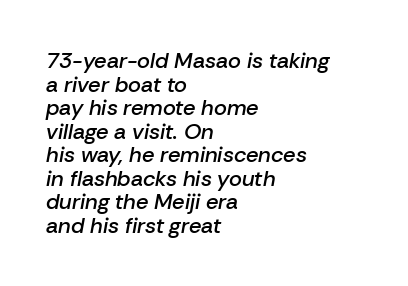
Q: Is the text bold? A: Semi-bold.
Q: Is the text italic (slanted)? A: Yes, it leans right by about 10 degrees.
Q: Is the text underlined? A: No.
Q: How is the paragraph aligned? A: Left-aligned.
Q: Is the spacing between letters normal or unusually wide? A: Normal.
Q: Is the spacing between lines tight, normal or loose? A: Tight.
